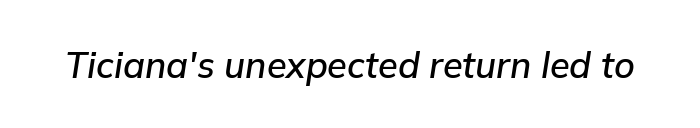
Q: Is the text italic (slanted)? A: Yes, it leans right by about 9 degrees.
Q: Is the text underlined? A: No.
Q: Is the spacing between letters normal or unusually wide? A: Normal.
Q: Width (condensed, normal, or wide)? A: Normal.
Q: Stroke contrast? A: Low.
Q: x-height? A: Medium.
Q: Monospaced? A: No.
